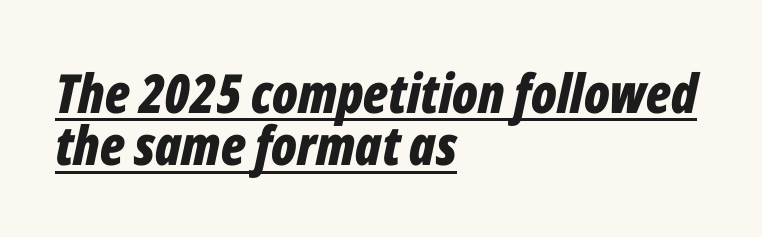
The image shows 54 px bold, condensed type, italic (leaning right); set left-aligned, tight line spacing (0.97x), normal letter spacing, underlined; low stroke contrast and a medium x-height.
